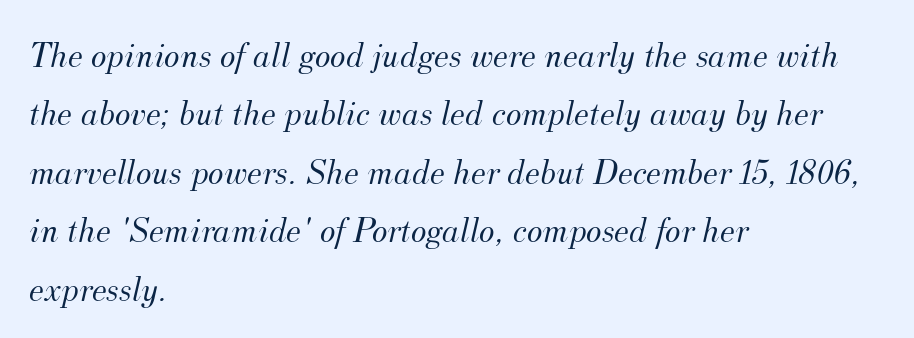
{"serif": "yes", "italic": "yes", "lean": "right", "slant_degrees": 12, "bold": "no", "weight": "light", "width": "normal", "stroke_contrast": "medium", "x_height": "small", "monospaced": "no", "underline": "no", "align": "left", "line_spacing": "normal", "line_spacing_ratio": 1.58, "letter_spacing": "normal", "letter_spacing_em": 0.0, "glyph_px": 37}
